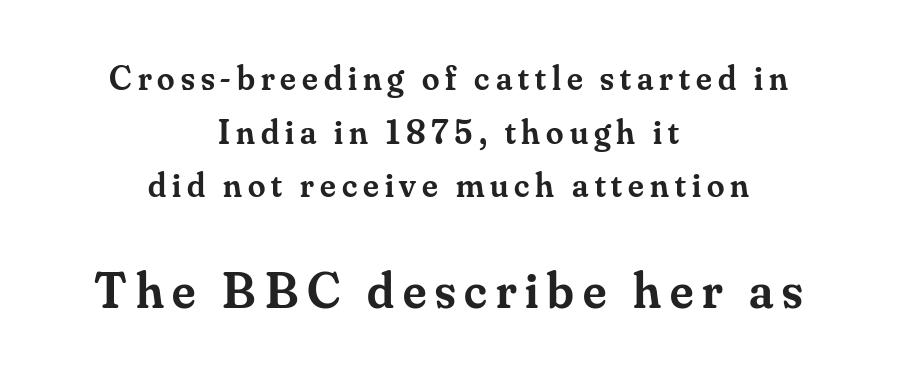
Small tapered or slab feet sit at the stroke ends, so this counts as serif. Just letters on the line, the space beneath them empty. The lower block of text is set noticeably larger than the block above it. Regular leading. Visually the block forms a symmetrical silhouette, jagged on both flanks.
